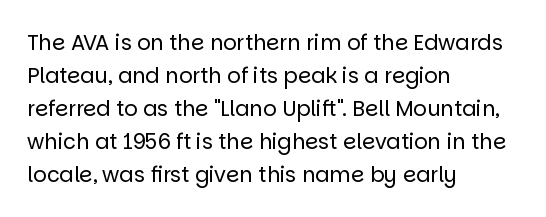
{"italic": "no", "bold": "no", "underline": "no", "align": "left", "line_spacing": "normal", "line_spacing_ratio": 1.57, "letter_spacing": "normal", "letter_spacing_em": 0.0, "glyph_px": 21}
